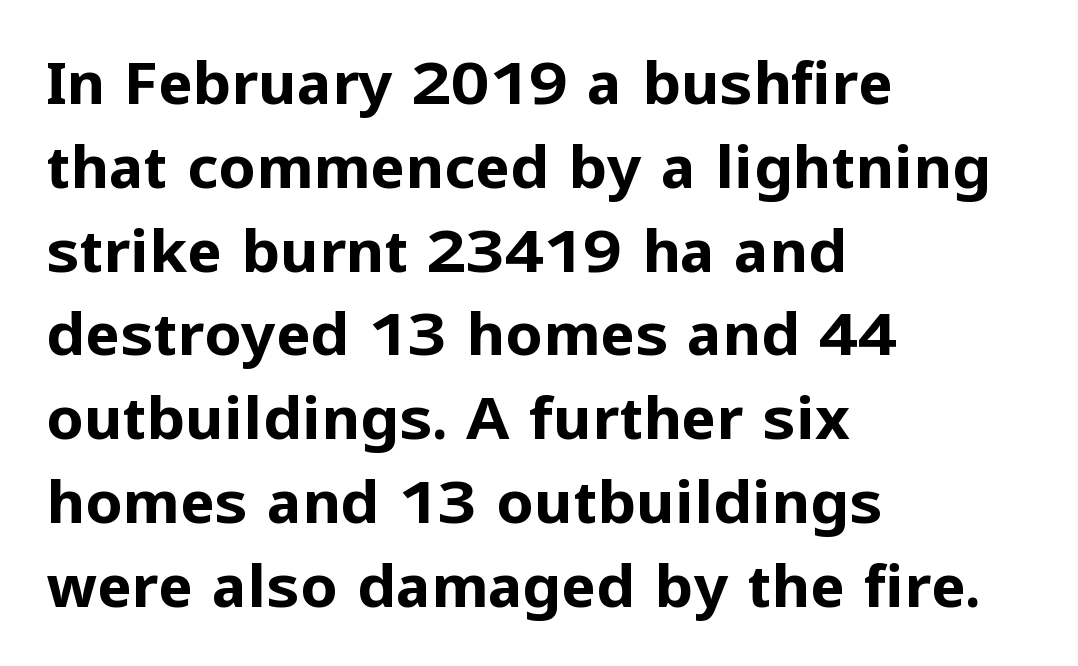
Q: Is the text bold? A: Yes.
Q: Is the text italic (slanted)? A: No, it is upright.
Q: Is the typeface a serif or a sans-serif typeface? A: Sans-serif.
Q: Is the text underlined? A: No.
Q: How is the paragraph aligned? A: Left-aligned.
Q: Is the spacing between letters normal or unusually wide? A: Normal.
Q: Is the spacing between lines tight, normal or loose? A: Normal.
Q: Width (condensed, normal, or wide)? A: Normal.
Q: Stroke contrast? A: Low.
Q: x-height? A: Medium.
Q: Monospaced? A: No.
